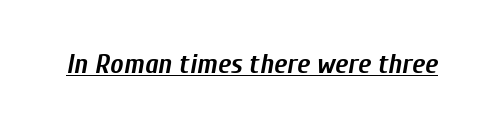
Q: Is the text bold? A: Yes.
Q: Is the text italic (slanted)? A: Yes, it leans right by about 10 degrees.
Q: Is the text underlined? A: Yes.
Q: Is the spacing between letters normal or unusually wide? A: Normal.
Q: Width (condensed, normal, or wide)? A: Condensed.
Q: Stroke contrast? A: Low.
Q: x-height? A: Medium.
Q: Monospaced? A: No.
